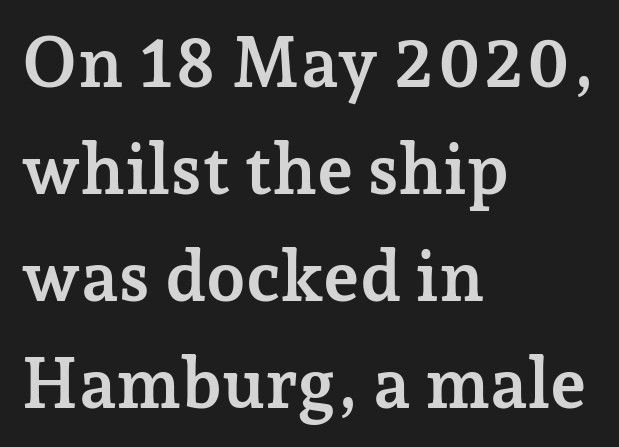
Style check: upright. Think of a printed novel: that variable character pitch is what you see here. In terms of weight, the rendering is a true, heavy bold. Regular leading.
